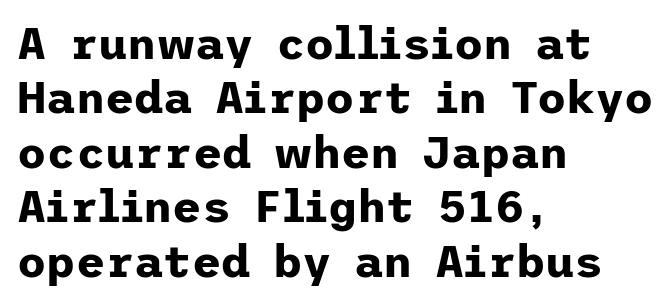
{"serif": "no", "italic": "no", "bold": "yes", "weight": "bold", "width": "normal", "stroke_contrast": "low", "x_height": "medium", "underline": "no", "align": "left", "line_spacing_ratio": 1.21, "letter_spacing": "normal", "letter_spacing_em": 0.0, "glyph_px": 45}
